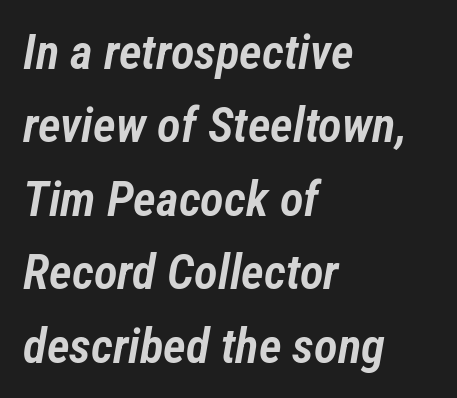
{"italic": "yes", "lean": "right", "slant_degrees": 12, "bold": "semi", "weight": "semibold", "width": "condensed", "stroke_contrast": "low", "x_height": "medium", "monospaced": "no", "underline": "no", "align": "left", "line_spacing": "normal", "line_spacing_ratio": 1.5, "letter_spacing": "normal", "letter_spacing_em": 0.0, "glyph_px": 49}
